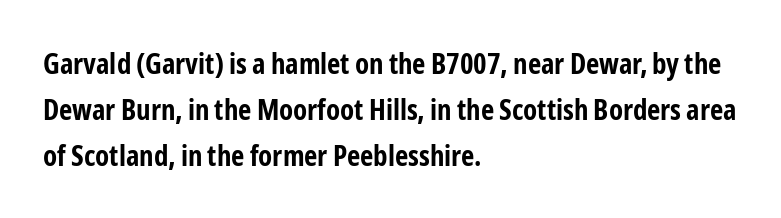
{"serif": "no", "italic": "no", "bold": "yes", "weight": "bold", "width": "condensed", "stroke_contrast": "low", "x_height": "medium", "monospaced": "no", "underline": "no", "align": "left", "line_spacing": "normal", "line_spacing_ratio": 1.58, "letter_spacing": "normal", "letter_spacing_em": 0.0, "glyph_px": 29}
